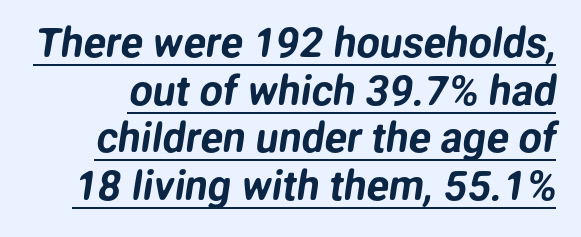
The image shows 41 px sans-serif type; set line spacing 1.16x, normal letter spacing, underlined; low stroke contrast and a medium x-height.
